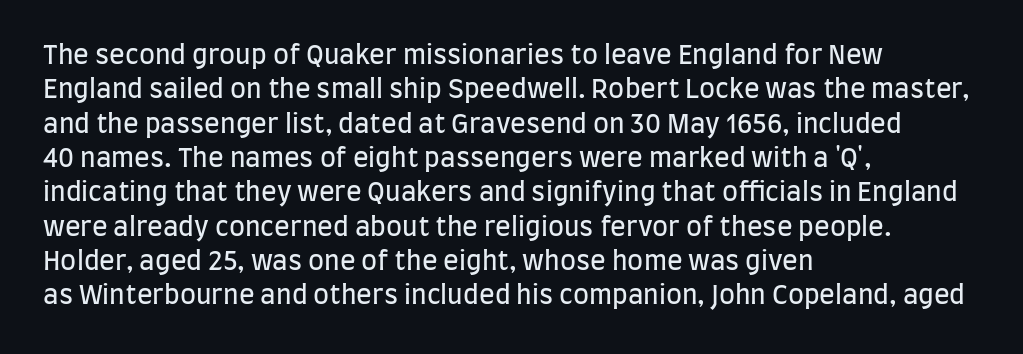
{"italic": "no", "bold": "no", "underline": "no", "align": "left", "line_spacing": "normal", "line_spacing_ratio": 1.32, "letter_spacing": "normal", "letter_spacing_em": 0.0, "glyph_px": 26}
